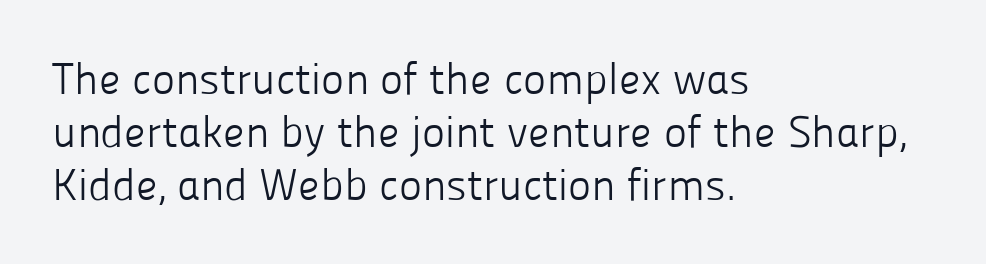
{"serif": "no", "italic": "no", "bold": "no", "weight": "light", "width": "normal", "stroke_contrast": "low", "x_height": "medium", "monospaced": "no", "underline": "no", "align": "left", "line_spacing_ratio": 1.21, "letter_spacing": "normal", "letter_spacing_em": 0.0, "glyph_px": 44}
